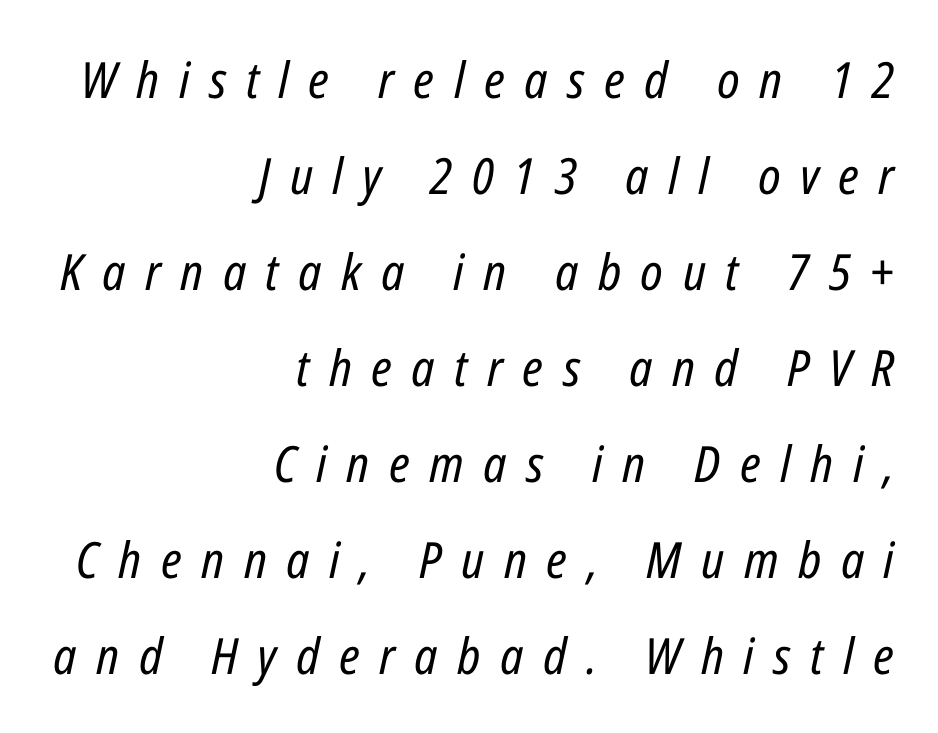
The image shows 50 px regular-weight, condensed type, italic (leaning right); set right-aligned, loose line spacing (1.92x), unusually wide letter spacing (+0.39 em), not underlined; low stroke contrast and a medium x-height.
